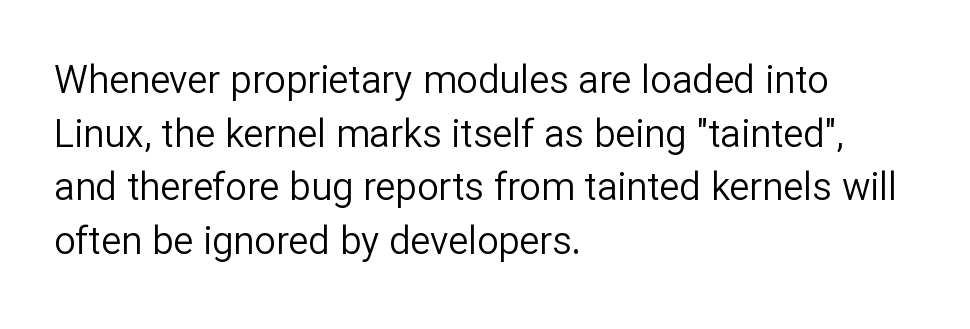
Q: Is the text bold? A: No.
Q: Is the text italic (slanted)? A: No, it is upright.
Q: Is the typeface a serif or a sans-serif typeface? A: Sans-serif.
Q: Is the text underlined? A: No.
Q: How is the paragraph aligned? A: Left-aligned.
Q: Is the spacing between letters normal or unusually wide? A: Normal.
Q: Is the spacing between lines tight, normal or loose? A: Normal.
Q: Width (condensed, normal, or wide)? A: Normal.
Q: Stroke contrast? A: Low.
Q: x-height? A: Medium.
Q: Monospaced? A: No.
